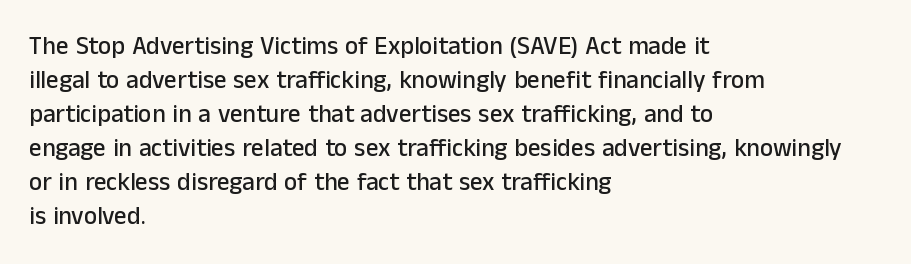
The image shows 25 px text type, upright; set left-aligned, normal line spacing (1.36x), normal letter spacing, not underlined.
